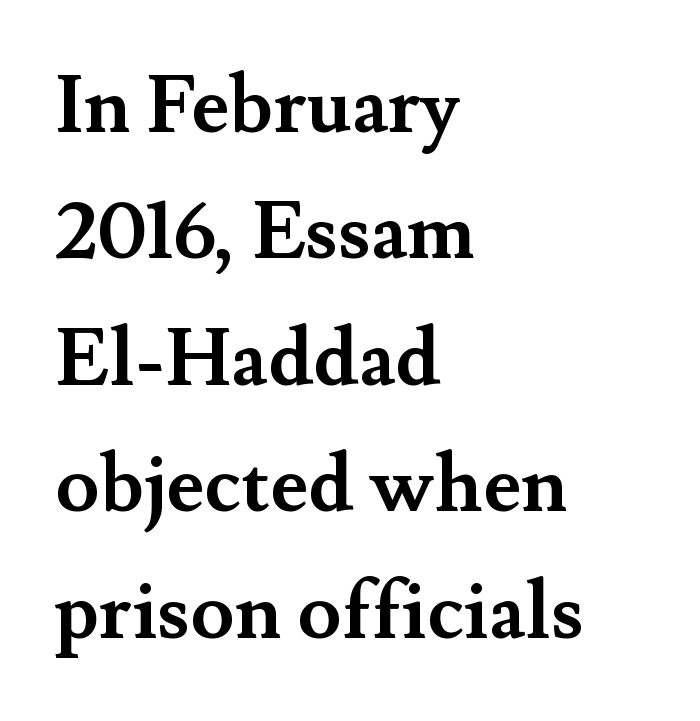
Note: serifs present on the glyphs. These lines are rendered in a variable-pitch font. Quick note: underline off. Characters follow at the spacing the type designer built in. Leftover space on each line is placed entirely after the last word. Notice how descenders clear the ascenders below comfortably — that's standard leading.
